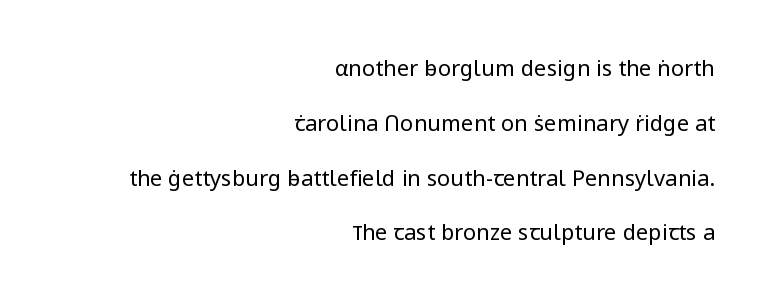
{"italic": "no", "bold": "no", "underline": "no", "align": "right", "line_spacing": "loose", "line_spacing_ratio": 2.49, "letter_spacing": "normal", "letter_spacing_em": 0.0, "glyph_px": 22}
